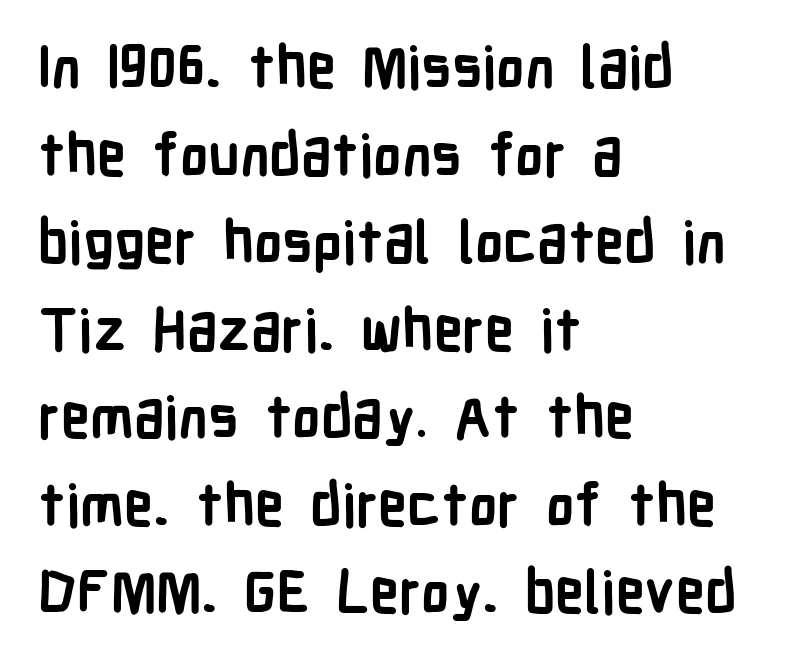
Q: Is the text bold? A: Yes.
Q: Is the text italic (slanted)? A: No, it is upright.
Q: Is the typeface a serif or a sans-serif typeface? A: Sans-serif.
Q: Is the text underlined? A: No.
Q: How is the paragraph aligned? A: Left-aligned.
Q: Is the spacing between letters normal or unusually wide? A: Normal.
Q: Is the spacing between lines tight, normal or loose? A: Normal.
Q: Width (condensed, normal, or wide)? A: Condensed.
Q: Stroke contrast? A: Low.
Q: x-height? A: Medium.
Q: Monospaced? A: No.
